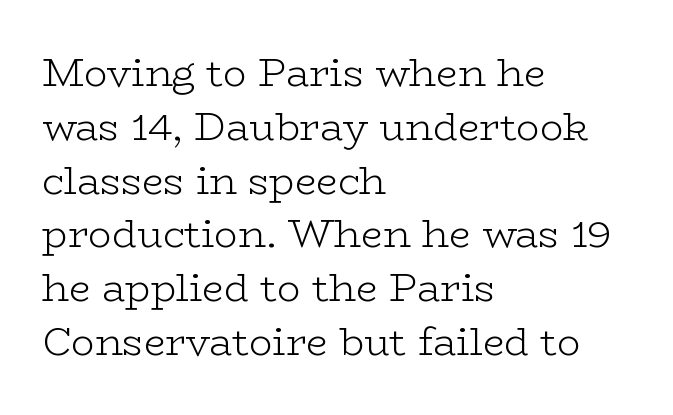
{"serif": "yes", "italic": "no", "bold": "no", "weight": "light", "width": "wide", "stroke_contrast": "low", "x_height": "medium", "monospaced": "no", "underline": "no", "align": "left", "line_spacing": "normal", "line_spacing_ratio": 1.38, "letter_spacing": "normal", "letter_spacing_em": 0.0, "glyph_px": 39}
